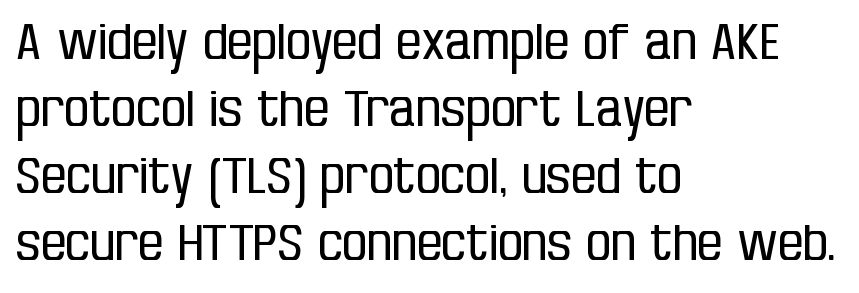
Counters stay open thanks to moderate or lighter strokes. Nobody drew a line under any word here. The letterforms sit shoulder to shoulder at normal distance. This sample uses an upright cut, with every glyph sitting square on the baseline.
